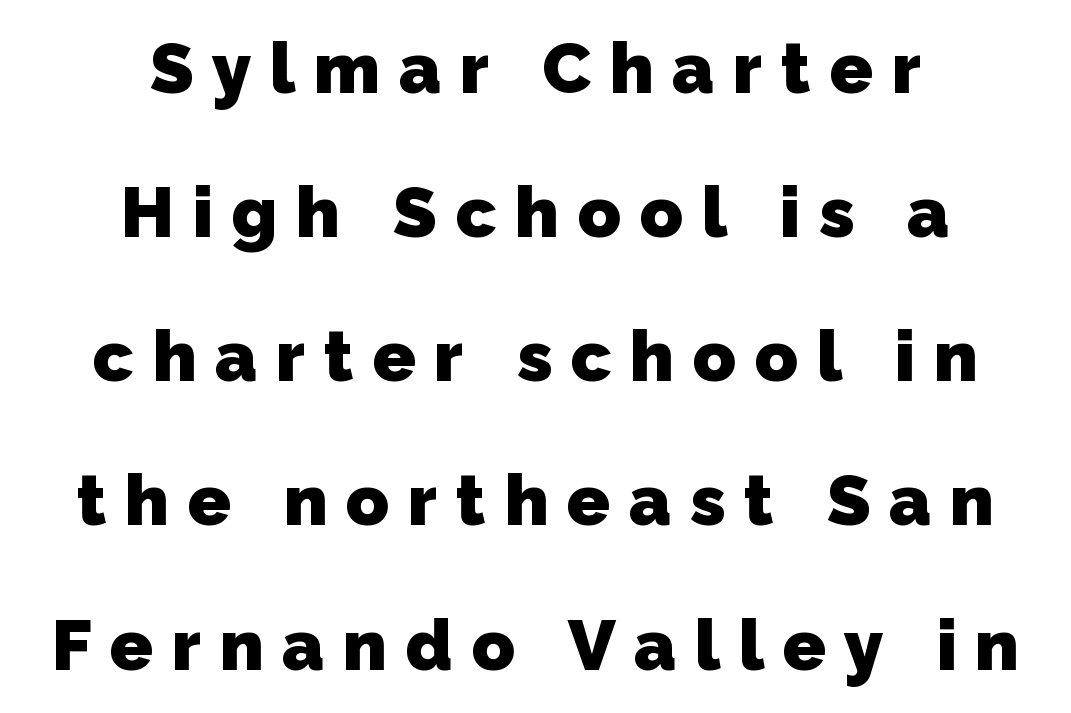
Q: Is the text bold? A: Yes.
Q: Is the typeface a serif or a sans-serif typeface? A: Sans-serif.
Q: Is the text underlined? A: No.
Q: How is the paragraph aligned? A: Centered.
Q: Is the spacing between letters normal or unusually wide? A: Unusually wide.
Q: Is the spacing between lines tight, normal or loose? A: Loose.
Q: Width (condensed, normal, or wide)? A: Normal.
Q: Stroke contrast? A: Low.
Q: x-height? A: Medium.
Q: Monospaced? A: No.
